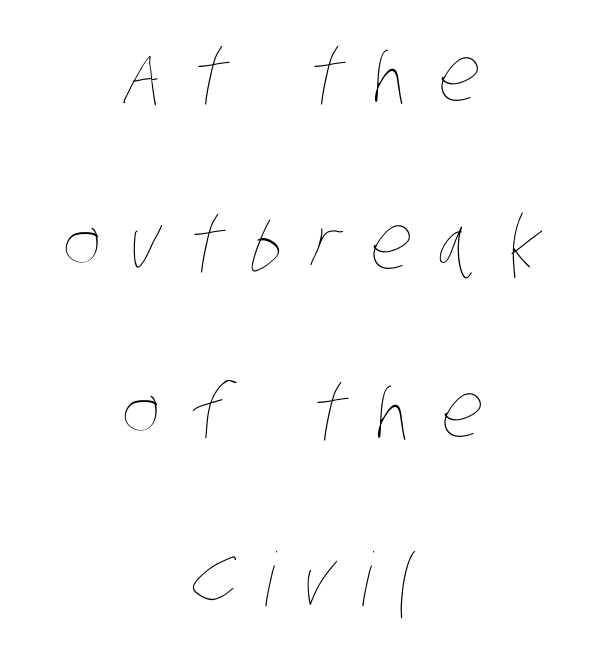
The image shows 74 px thin, condensed type; set centered, loose line spacing (2.27x), unusually wide letter spacing (+0.38 em), not underlined; low stroke contrast and a large x-height.
